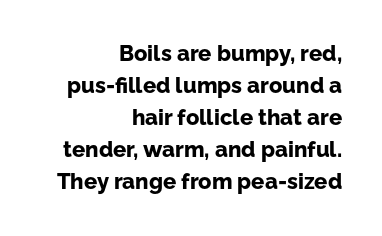
{"italic": "no", "bold": "yes", "underline": "no", "align": "right", "line_spacing": "normal", "line_spacing_ratio": 1.46, "letter_spacing": "normal", "letter_spacing_em": 0.0, "glyph_px": 22}
